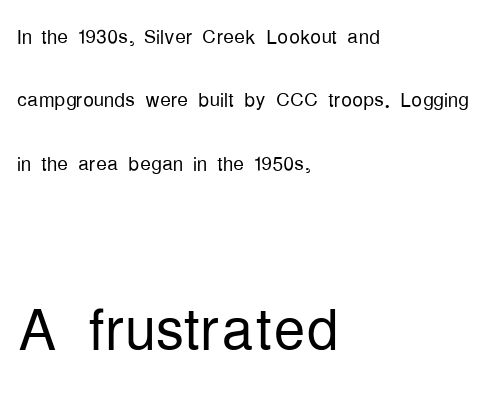
The face looks like a standard text weight, possibly lighter. Serifs: no, the terminals of the letterforms are clean. You could not count columns in this text — the font is proportionally spaced. Note: smaller setting up top, larger setting below.
